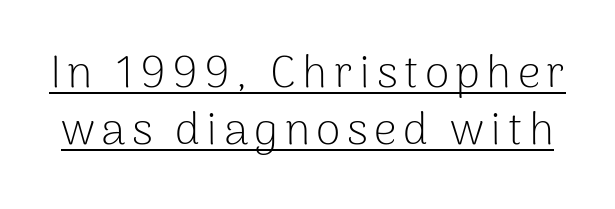
You can see a thin bar hugging the bottom of the glyphs. Horizontal bands of white between lines are of average thickness. The passage shown is typeset with a sans-serif family. Does the lettering tilt? It doesn't — this is upright. A typesetter would call this proportional, since set widths differ per character. The cut favours lightness, reaching ordinary text weight at its darkest.
